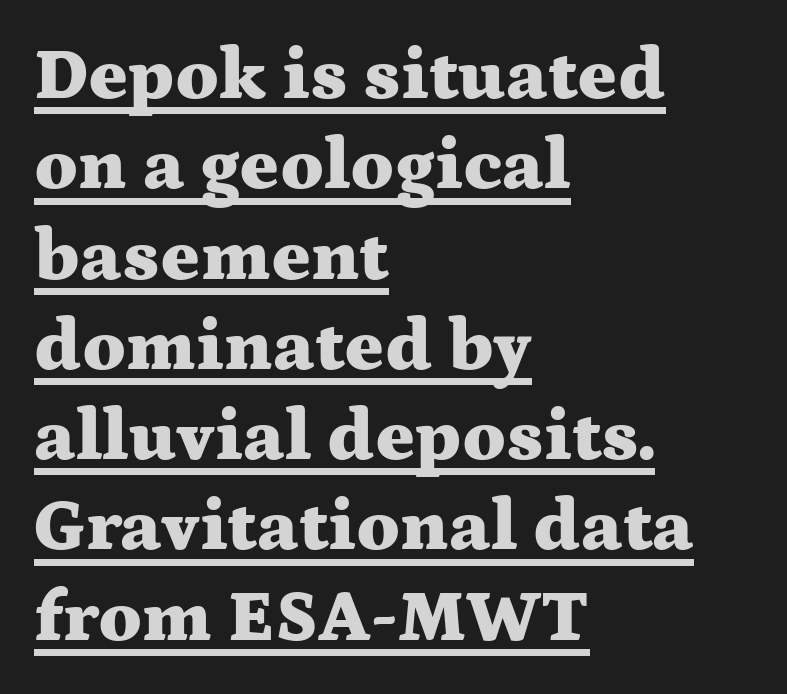
{"serif": "yes", "italic": "no", "bold": "yes", "weight": "heavy", "width": "wide", "stroke_contrast": "medium", "x_height": "medium", "monospaced": "no", "underline": "yes", "align": "left", "line_spacing_ratio": 1.22, "letter_spacing": "normal", "letter_spacing_em": 0.0, "glyph_px": 74}
